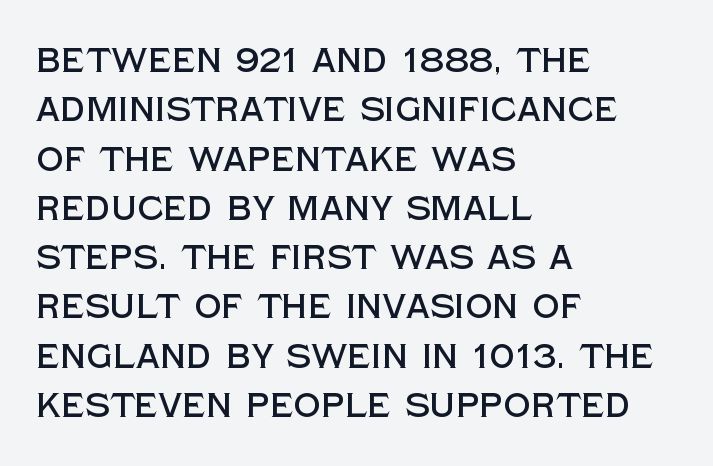
Q: Is the text italic (slanted)? A: No, it is upright.
Q: Is the typeface a serif or a sans-serif typeface? A: Sans-serif.
Q: Is the text underlined? A: No.
Q: How is the paragraph aligned? A: Left-aligned.
Q: Is the spacing between letters normal or unusually wide? A: Normal.
Q: Is the spacing between lines tight, normal or loose? A: Normal.
Q: Width (condensed, normal, or wide)? A: Normal.
Q: x-height? A: Large.
Q: Monospaced? A: No.
